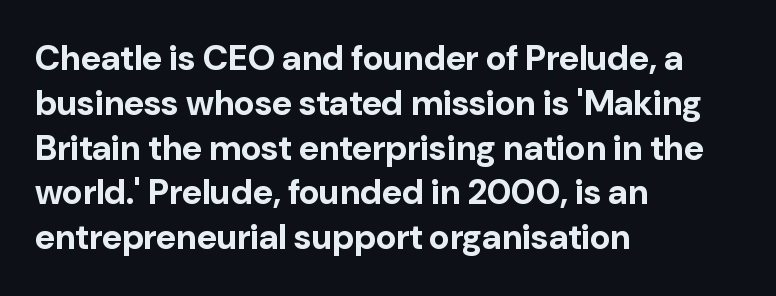
Caption: standard tracking, unaltered. Leading matches the norm, producing a regular column. Examine the stroke ends and you'll find no serifs. Notice how the passage keeps a crisp vertical edge on the left only. The glyphs are unaccompanied by any horizontal stroke below them. Notice how the stems are strictly vertical — no italics here.
